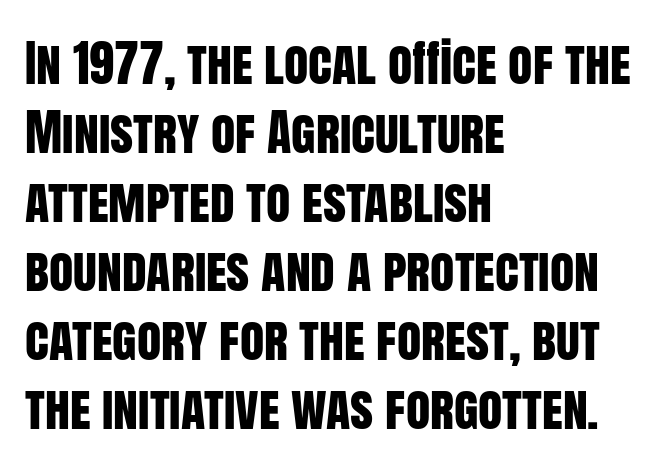
{"serif": "no", "italic": "no", "width": "condensed", "stroke_contrast": "low", "x_height": "large", "monospaced": "no", "underline": "no", "align": "left", "line_spacing": "normal", "line_spacing_ratio": 1.38, "letter_spacing": "normal", "letter_spacing_em": 0.0, "glyph_px": 50}
